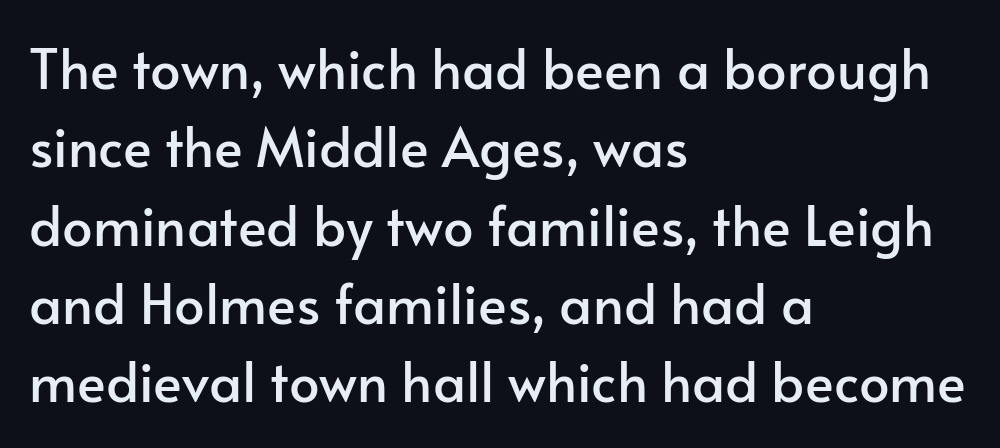
Q: Is the text italic (slanted)? A: No, it is upright.
Q: Is the typeface a serif or a sans-serif typeface? A: Sans-serif.
Q: Is the text underlined? A: No.
Q: How is the paragraph aligned? A: Left-aligned.
Q: Is the spacing between letters normal or unusually wide? A: Normal.
Q: Is the spacing between lines tight, normal or loose? A: Normal.
Q: Width (condensed, normal, or wide)? A: Normal.
Q: Stroke contrast? A: Low.
Q: x-height? A: Small.
Q: Monospaced? A: No.
